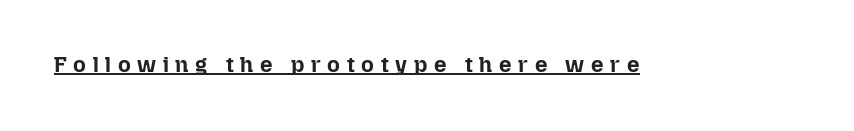
The image shows 22 px bold type, upright; set unusually wide letter spacing (+0.3 em), underlined.
